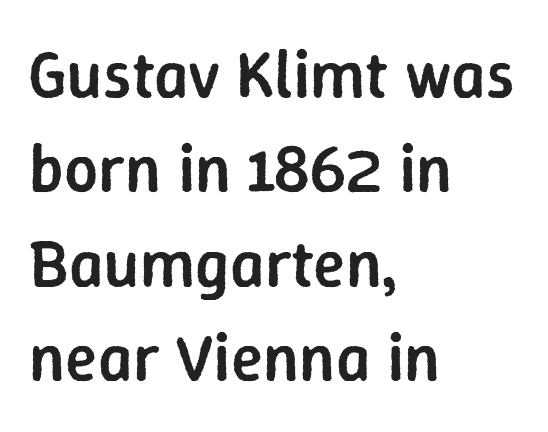
The image shows 67 px semibold sans-serif type, upright; set left-aligned, normal line spacing (1.41x), normal letter spacing, not underlined; low stroke contrast and a medium x-height.
